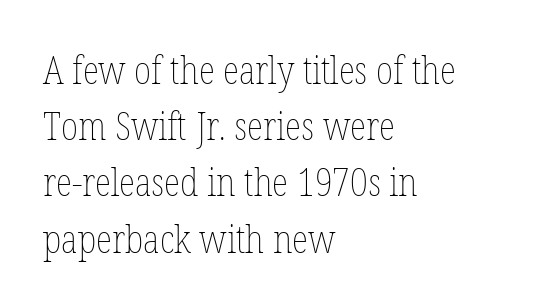
The image shows 38 px thin, condensed type, upright; set left-aligned, normal line spacing (1.48x), normal letter spacing, not underlined; low stroke contrast and a medium x-height.
